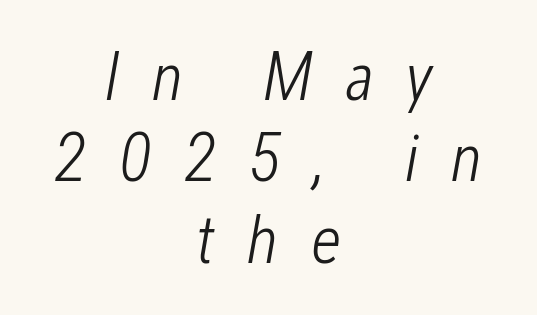
Q: Is the text bold? A: No.
Q: Is the text italic (slanted)? A: Yes, it leans right by about 12 degrees.
Q: Is the text underlined? A: No.
Q: How is the paragraph aligned? A: Centered.
Q: Is the spacing between letters normal or unusually wide? A: Unusually wide.
Q: Width (condensed, normal, or wide)? A: Condensed.
Q: Stroke contrast? A: Low.
Q: x-height? A: Medium.
Q: Monospaced? A: No.
